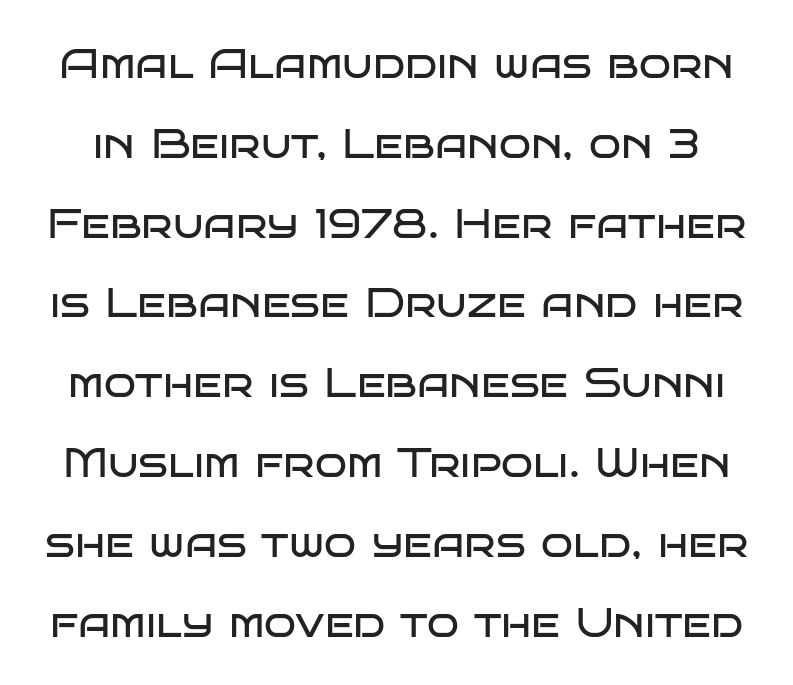
The string is rendered with underlining switched off. The weight would be labelled regular, book, light, or lighter still. Letter spacing: default. The letters stand upright; this is a roman face. Character widths vary here, with narrow letters taking less room than wide ones. A sans-serif font was chosen for this passage.
